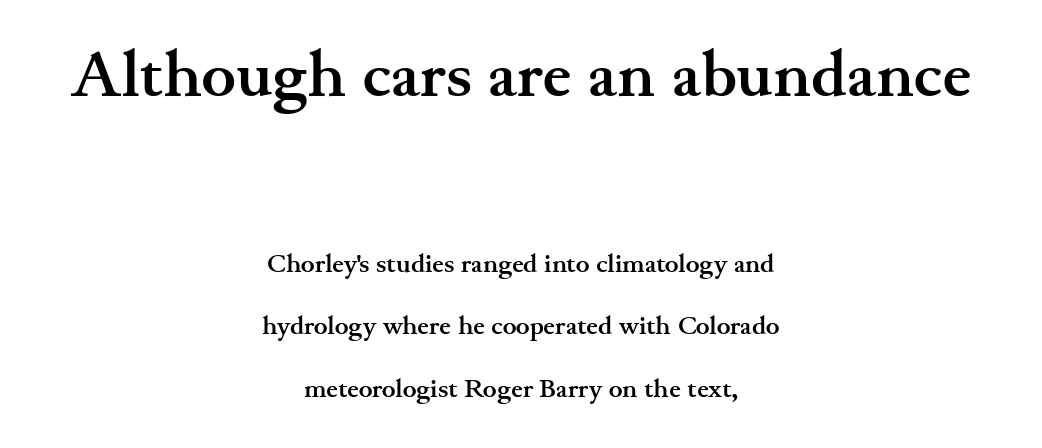
Visually, the top section dominates because its glyphs are scaled up. The leading is generous, giving the passage an open texture. Students, this is bold: see how much ink each stroke carries. The rendering keeps characters at their native spacing. Does the copy run flush right? No — it is centered line by line. Old-style or modern, the face here clearly has serifs.
